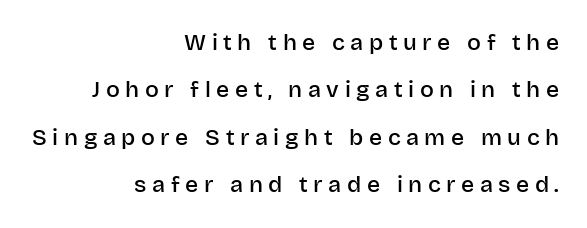
The image shows 23 px text type, upright; set right-aligned, loose line spacing (2.06x), unusually wide letter spacing (+0.24 em), not underlined.
